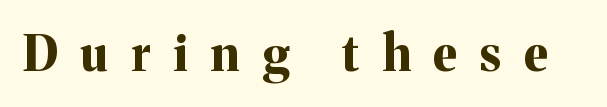
Note the varied advance widths — an 'i' is clearly narrower than an 'm'. The characters look thick and weighty, a clear bold. Look at the bottom of the vertical strokes: they flare into serifs here. Compared with typical body copy, the letter spacing here is much looser.
